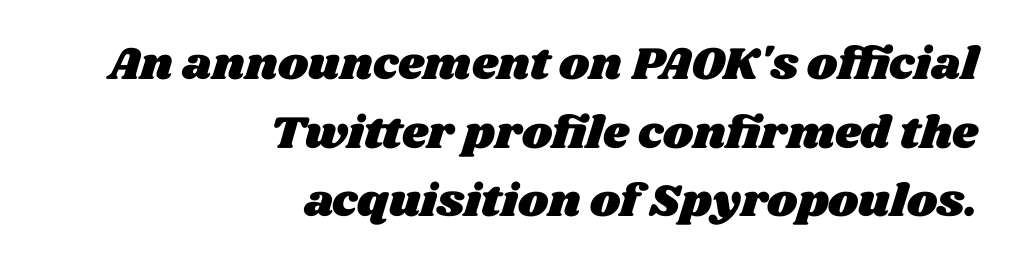
Q: Is the text underlined? A: No.
Q: How is the paragraph aligned? A: Right-aligned.
Q: Is the spacing between letters normal or unusually wide? A: Normal.
Q: Is the spacing between lines tight, normal or loose? A: Normal.
Q: Width (condensed, normal, or wide)? A: Wide.
Q: Stroke contrast? A: Medium.
Q: x-height? A: Large.
Q: Monospaced? A: No.
